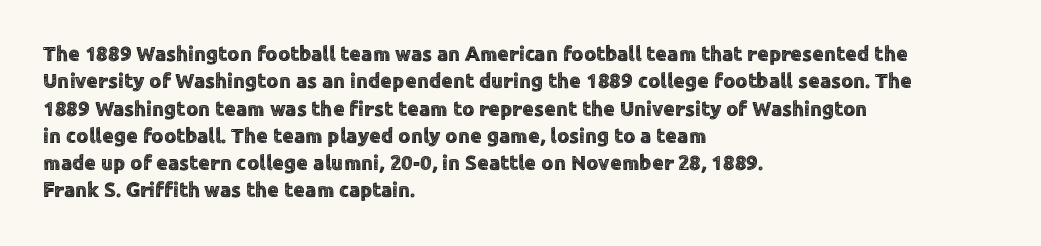
You could call the tracking neutral — neither tight nor loose. Honestly, there is no underline to notice here at all. This is roman type, the default non-slanted kind. Compared with a centered layout, this one pins lines to the left instead. Interline gaps are of average width in this sample.
